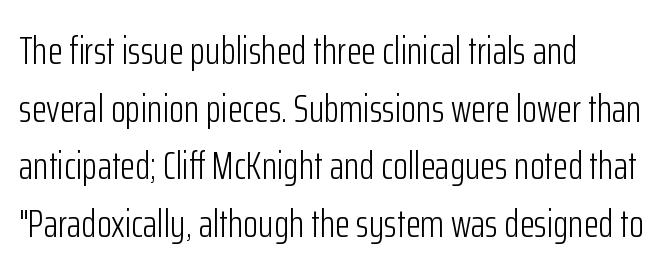
Q: Is the text bold? A: No.
Q: Is the text italic (slanted)? A: No, it is upright.
Q: Is the typeface a serif or a sans-serif typeface? A: Sans-serif.
Q: Is the text underlined? A: No.
Q: How is the paragraph aligned? A: Left-aligned.
Q: Is the spacing between letters normal or unusually wide? A: Normal.
Q: Is the spacing between lines tight, normal or loose? A: Normal.
Q: Width (condensed, normal, or wide)? A: Condensed.
Q: Stroke contrast? A: Low.
Q: x-height? A: Medium.
Q: Monospaced? A: No.
